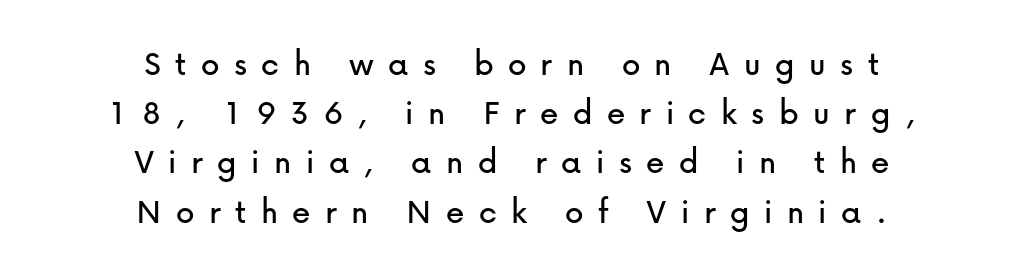
The image shows 37 px sans-serif type, upright; set centered, normal line spacing (1.33x), unusually wide letter spacing (+0.39 em), not underlined; low stroke contrast and a medium x-height.
